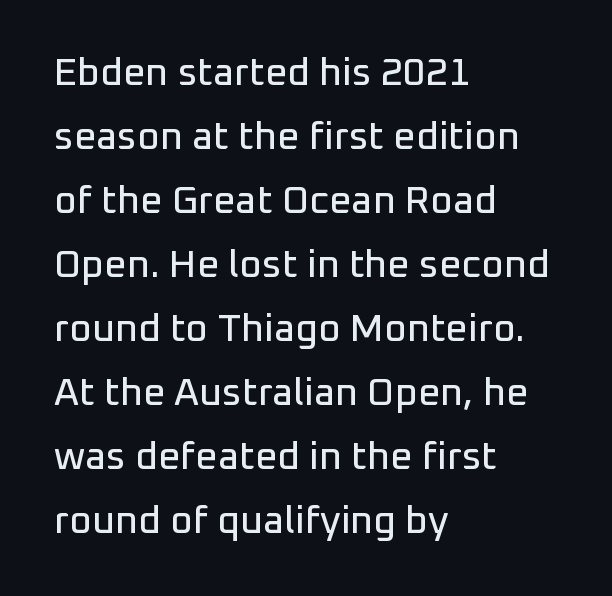
Q: Is the text italic (slanted)? A: No, it is upright.
Q: Is the typeface a serif or a sans-serif typeface? A: Sans-serif.
Q: Is the text underlined? A: No.
Q: How is the paragraph aligned? A: Left-aligned.
Q: Is the spacing between letters normal or unusually wide? A: Normal.
Q: Is the spacing between lines tight, normal or loose? A: Normal.
Q: Width (condensed, normal, or wide)? A: Normal.
Q: Stroke contrast? A: Low.
Q: x-height? A: Medium.
Q: Monospaced? A: No.
